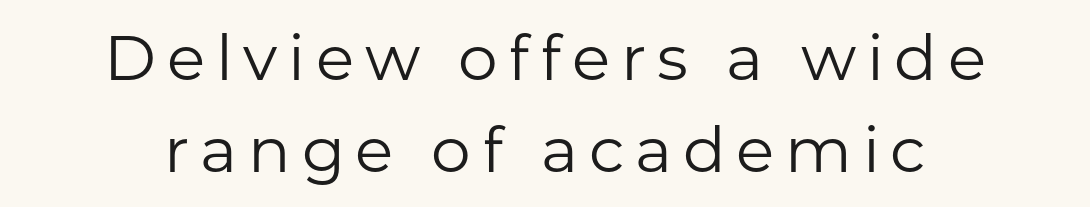
Q: Is the text bold? A: No.
Q: Is the text italic (slanted)? A: No, it is upright.
Q: Is the typeface a serif or a sans-serif typeface? A: Sans-serif.
Q: Is the text underlined? A: No.
Q: How is the paragraph aligned? A: Centered.
Q: Is the spacing between lines tight, normal or loose? A: Normal.
Q: Width (condensed, normal, or wide)? A: Normal.
Q: Stroke contrast? A: Low.
Q: x-height? A: Medium.
Q: Monospaced? A: No.
